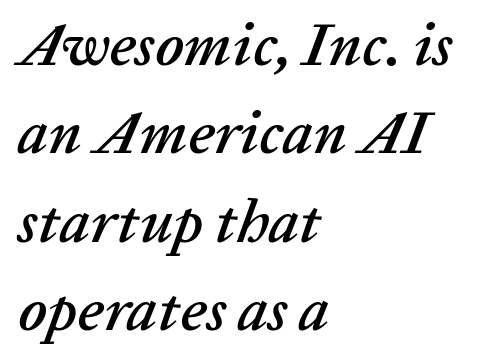
These lines were composed using italics. The face used here is proportionally spaced, like ordinary book or web type. Which margin do the lines hug? The left one — the right edge is uneven. What's the leading like? Ordinary, nothing unusual. The passage shown has conventional tracking throughout. Just letters on the line, the space beneath them empty.
